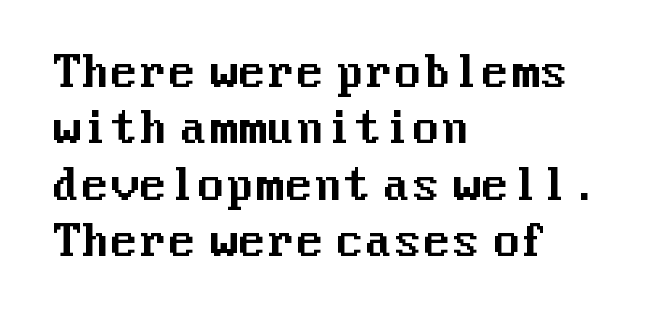
Q: Is the text italic (slanted)? A: No, it is upright.
Q: Is the typeface a serif or a sans-serif typeface? A: Sans-serif.
Q: Is the text underlined? A: No.
Q: How is the paragraph aligned? A: Left-aligned.
Q: Is the spacing between letters normal or unusually wide? A: Normal.
Q: Is the spacing between lines tight, normal or loose? A: Normal.
Q: Width (condensed, normal, or wide)? A: Normal.
Q: Stroke contrast? A: Medium.
Q: x-height? A: Medium.
